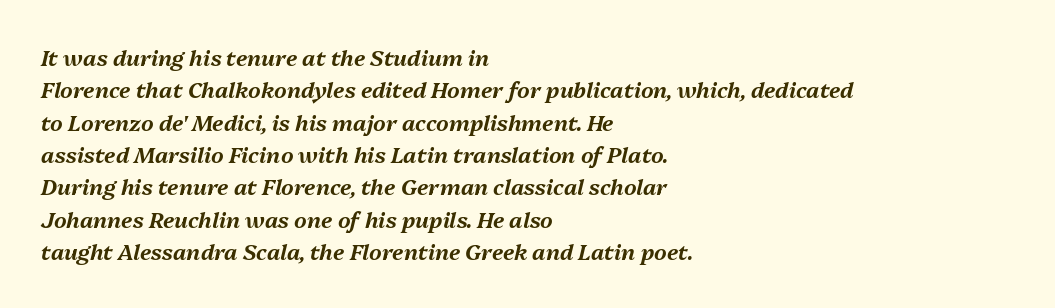
Q: Is the text italic (slanted)? A: Yes, it leans right by about 13 degrees.
Q: Is the text underlined? A: No.
Q: How is the paragraph aligned? A: Left-aligned.
Q: Is the spacing between letters normal or unusually wide? A: Normal.
Q: Is the spacing between lines tight, normal or loose? A: Normal.
